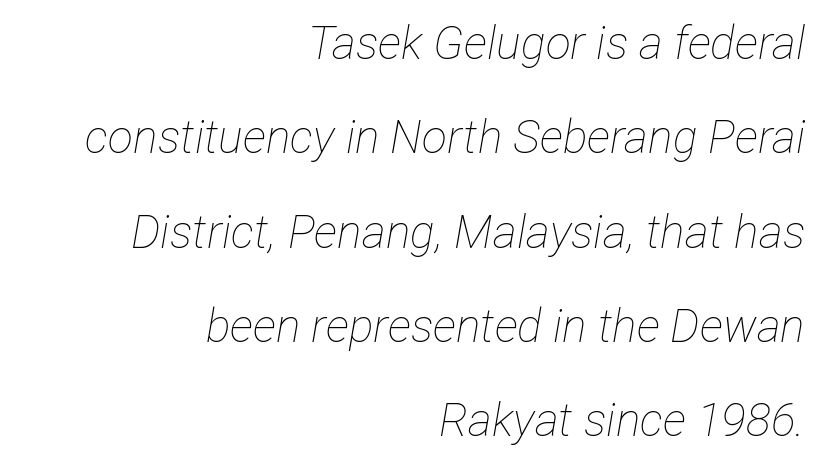
Q: Is the text bold? A: No.
Q: Is the text italic (slanted)? A: Yes, it leans right by about 12 degrees.
Q: Is the text underlined? A: No.
Q: How is the paragraph aligned? A: Right-aligned.
Q: Is the spacing between letters normal or unusually wide? A: Normal.
Q: Is the spacing between lines tight, normal or loose? A: Loose.
Q: Width (condensed, normal, or wide)? A: Condensed.
Q: Stroke contrast? A: Low.
Q: x-height? A: Medium.
Q: Monospaced? A: No.
